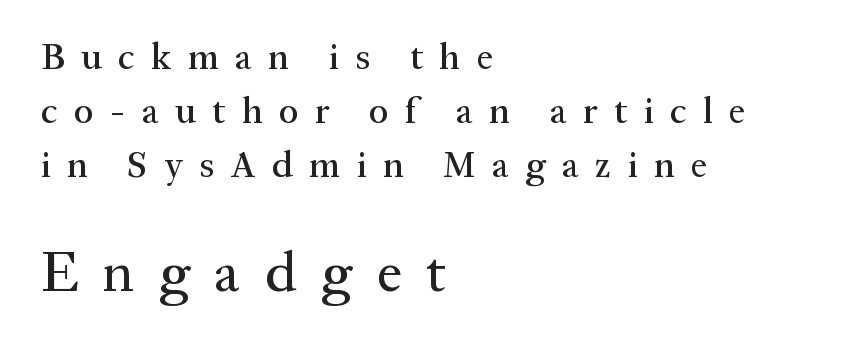
The image shows 56 px serif type, upright; set left-aligned, normal line spacing (1.46x), unusually wide letter spacing (+0.44 em), not underlined; the second (bottom) block is 1.51x larger; medium stroke contrast and a medium x-height.
